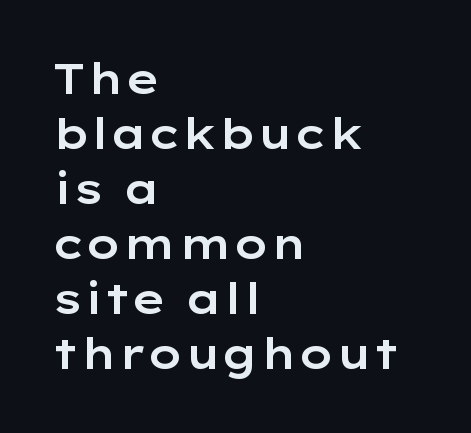
The image shows 42 px wide sans-serif type, upright; set left-aligned, normal line spacing (1.31x), normal letter spacing, not underlined; low stroke contrast and a medium x-height.
